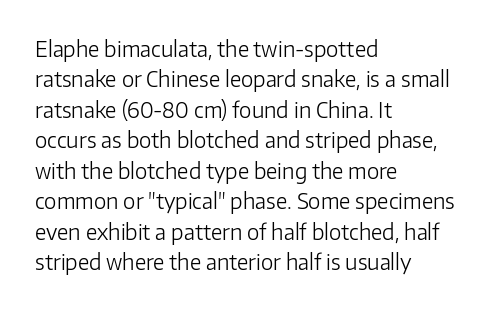
Letter spacing: default. Ink coverage per letter is moderate at most. The rag falls on the right side of this text block. Descenders are the only things crossing below the line. This block has exactly the height ordinary leading produces. This is the regular roman posture of the typeface.
